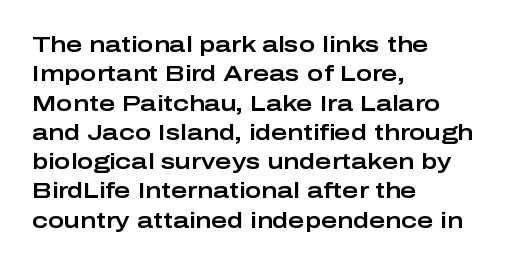
Glyph-to-glyph distance matches everyday printed text. If you drew a ruler down the left edge, every line would touch it. The letters stand upright; this is a roman face. No word sits above an underline. The line-height multiplier appears to be the usual default.
